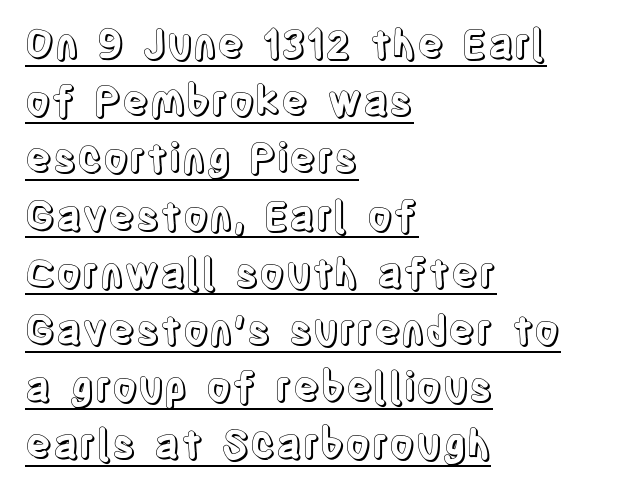
Q: Is the text italic (slanted)? A: No, it is upright.
Q: Is the text underlined? A: Yes.
Q: How is the paragraph aligned? A: Left-aligned.
Q: Is the spacing between letters normal or unusually wide? A: Normal.
Q: Is the spacing between lines tight, normal or loose? A: Normal.
Q: Width (condensed, normal, or wide)? A: Condensed.
Q: x-height? A: Large.
Q: Monospaced? A: No.
